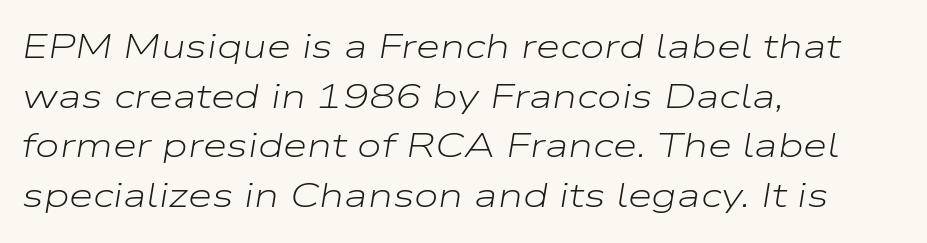
The image shows 35 px light, wide type, italic (leaning right); set left-aligned, normal line spacing (1.42x), normal letter spacing, not underlined; low stroke contrast and a medium x-height.
